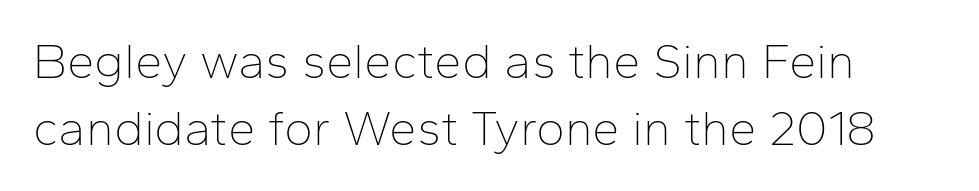
{"serif": "no", "italic": "no", "bold": "no", "weight": "thin", "width": "normal", "stroke_contrast": "low", "x_height": "medium", "monospaced": "no", "underline": "no", "line_spacing": "normal", "line_spacing_ratio": 1.36, "letter_spacing": "normal", "letter_spacing_em": 0.0, "glyph_px": 49}
